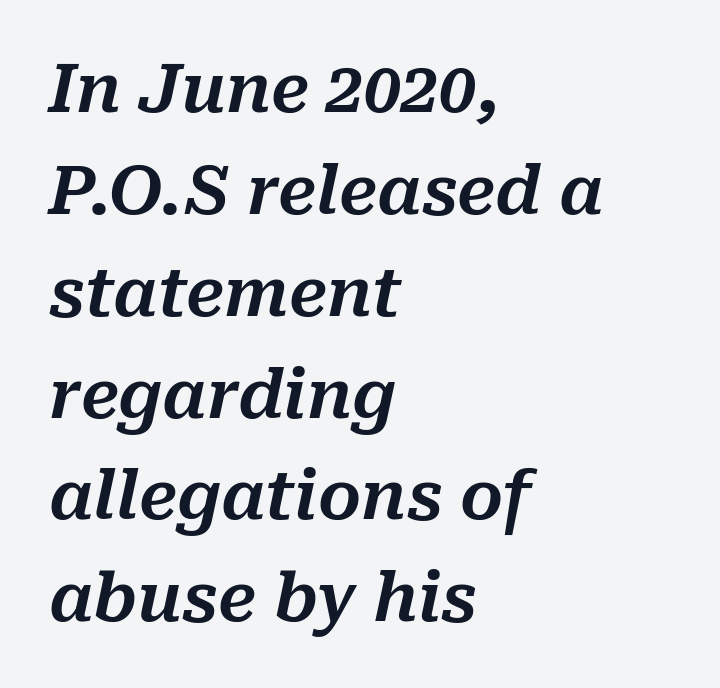
{"italic": "yes", "lean": "right", "slant_degrees": 10, "width": "normal", "stroke_contrast": "medium", "x_height": "medium", "monospaced": "no", "underline": "no", "align": "left", "line_spacing": "normal", "line_spacing_ratio": 1.52, "letter_spacing": "normal", "letter_spacing_em": 0.0, "glyph_px": 67}
